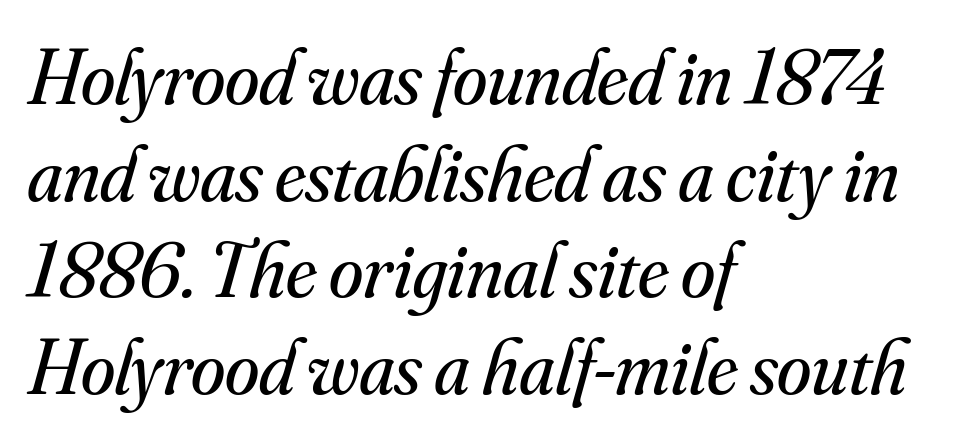
The image shows 78 px regular-weight serif type, italic (leaning right); set left-aligned, line spacing 1.24x, normal letter spacing, not underlined; medium stroke contrast and a small x-height.
